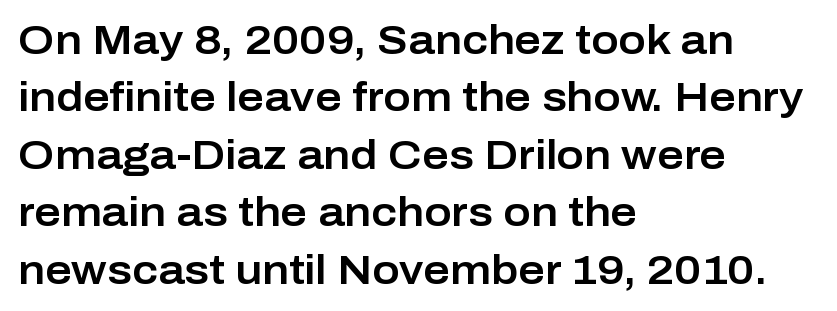
Each new line begins a customary step beneath the previous one. The rendering uses natural spacing where letterforms have individual widths. This sample uses a sans-serif face. These lines are set flush left with a ragged right edge.
